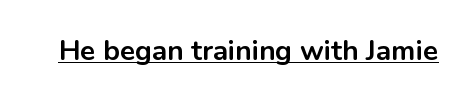
{"serif": "no", "italic": "no", "bold": "yes", "weight": "bold", "width": "normal", "stroke_contrast": "low", "x_height": "medium", "monospaced": "no", "underline": "yes", "letter_spacing": "normal", "letter_spacing_em": 0.0, "glyph_px": 28}
